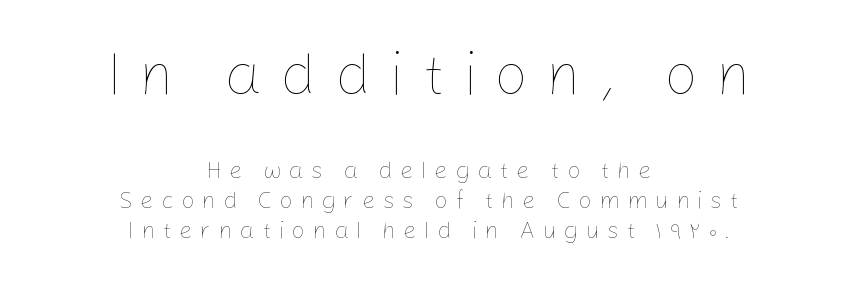
{"italic": "no", "bold": "no", "weight": "thin", "width": "normal", "stroke_contrast": "low", "x_height": "medium", "monospaced": "no", "underline": "no", "align": "center", "line_spacing": "normal", "line_spacing_ratio": 1.25, "letter_spacing": "wide", "letter_spacing_em": 0.3, "larger_block": "first", "size_ratio": 2.5, "glyph_px": 60}
